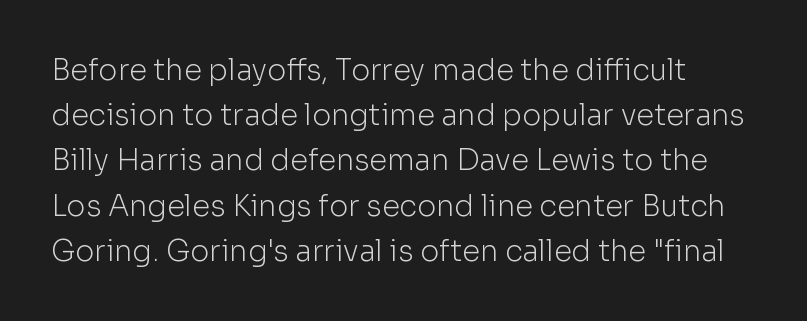
The image shows 29 px light sans-serif type, upright; set normal line spacing (1.56x), normal letter spacing, not underlined; low stroke contrast and a medium x-height.
